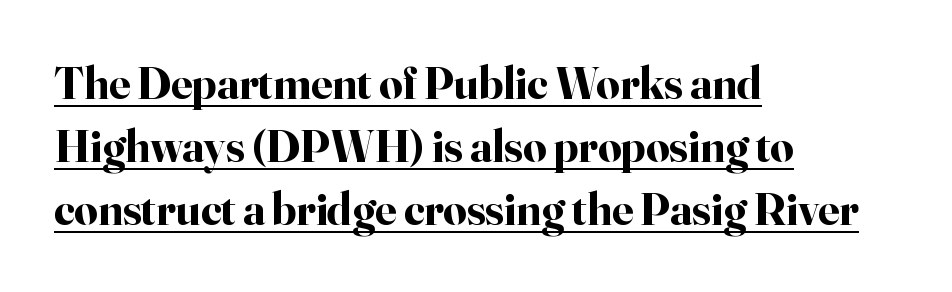
{"serif": "yes", "italic": "no", "bold": "yes", "weight": "bold", "width": "normal", "stroke_contrast": "high", "x_height": "small", "monospaced": "no", "underline": "yes", "align": "left", "line_spacing": "normal", "line_spacing_ratio": 1.37, "letter_spacing": "normal", "letter_spacing_em": 0.0, "glyph_px": 46}
